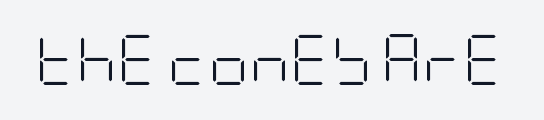
The image shows 50 px light, condensed sans-serif type, upright; set normal letter spacing, not underlined; low stroke contrast and a large x-height.
